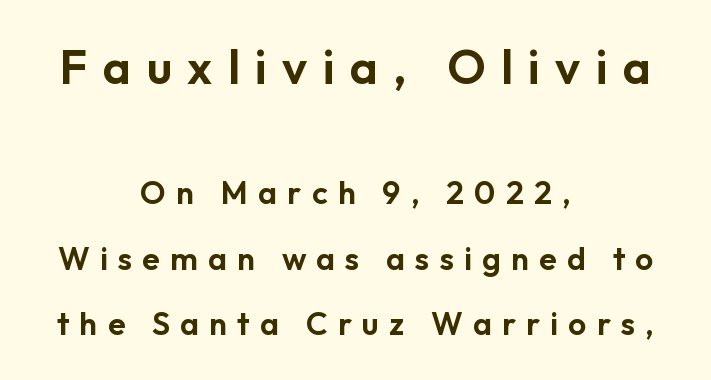
This is roman type, the default non-slanted kind. Here the first block reads like a headline and the second like body copy. Nobody drew a line under any word here. Each word looks stretched out because of the extra space between its letters. This sample trades compactness for vertical openness between lines.
